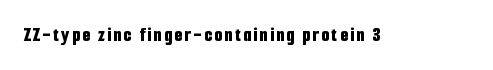
Q: Is the text bold? A: Yes.
Q: Is the text italic (slanted)? A: No, it is upright.
Q: Is the text underlined? A: No.
